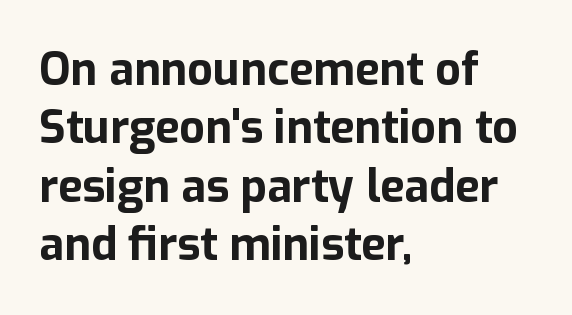
The image shows 45 px bold sans-serif type, upright; set left-aligned, normal line spacing (1.3x), normal letter spacing, not underlined; low stroke contrast and a medium x-height.
